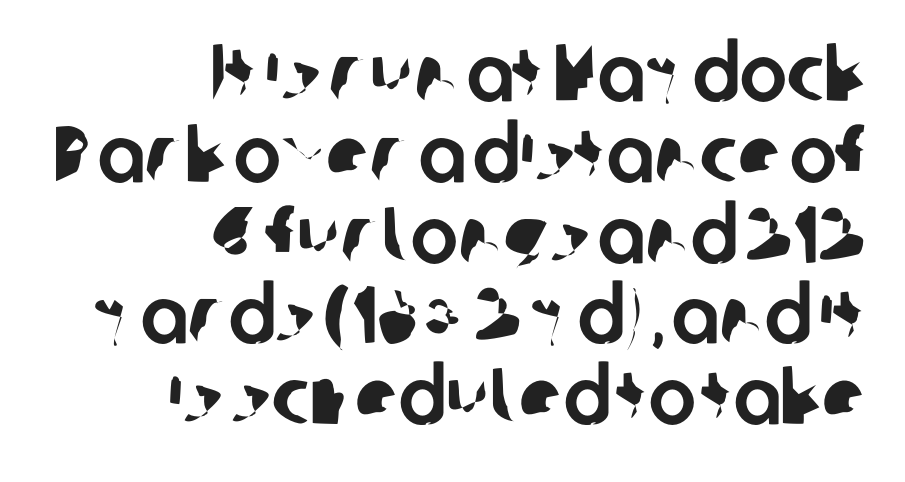
Nope, no serifs anywhere on these letters. How are the letters spaced? Ordinarily, with no added tracking. A student would call this right alignment; a typographer would say flush right, rag left. Each new line begins almost immediately beneath the previous one. The face used here is proportionally spaced, like ordinary book or web type.
